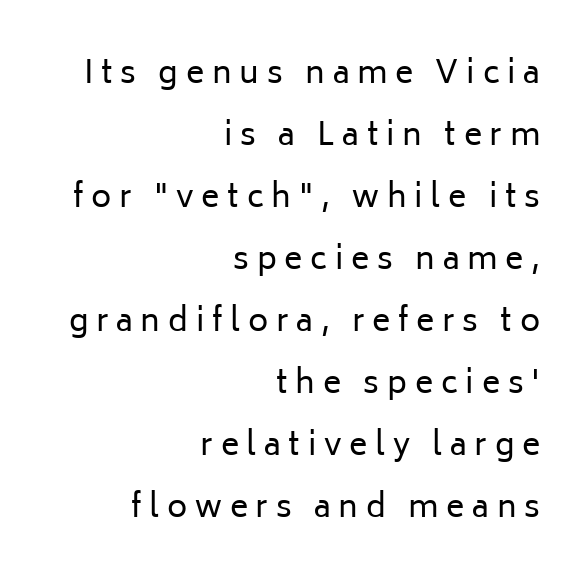
{"serif": "no", "italic": "no", "bold": "no", "weight": "regular", "width": "normal", "stroke_contrast": "low", "x_height": "medium", "monospaced": "no", "underline": "no", "align": "right", "line_spacing": "loose", "line_spacing_ratio": 2.0, "letter_spacing": "wide", "letter_spacing_em": 0.25, "glyph_px": 31}
